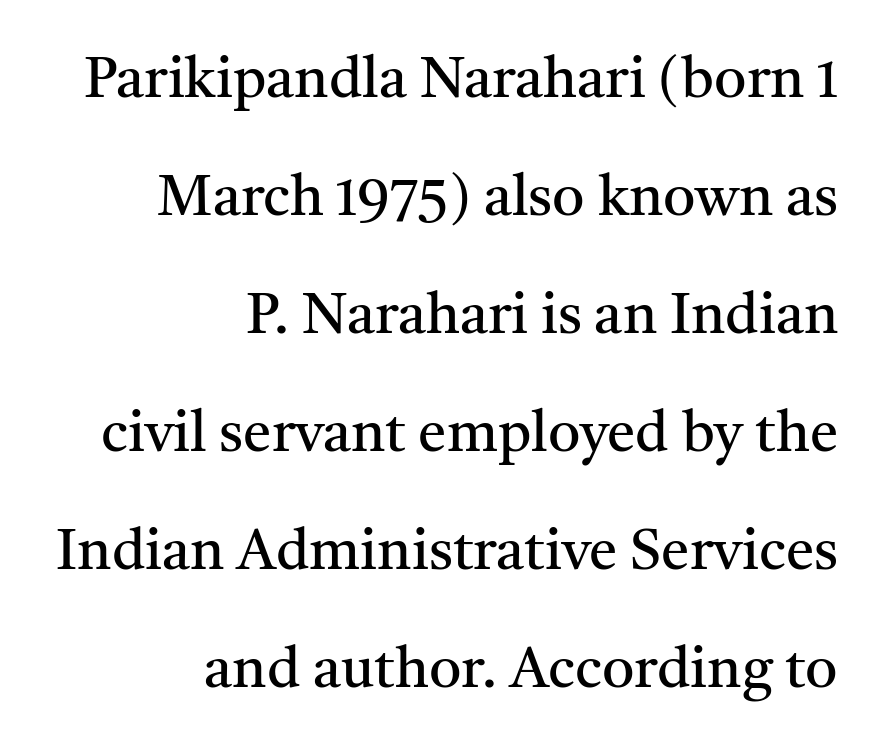
{"serif": "yes", "italic": "no", "bold": "no", "weight": "regular", "width": "normal", "stroke_contrast": "medium", "x_height": "medium", "monospaced": "no", "underline": "no", "align": "right", "line_spacing": "loose", "line_spacing_ratio": 2.07, "letter_spacing": "normal", "letter_spacing_em": 0.0, "glyph_px": 57}
